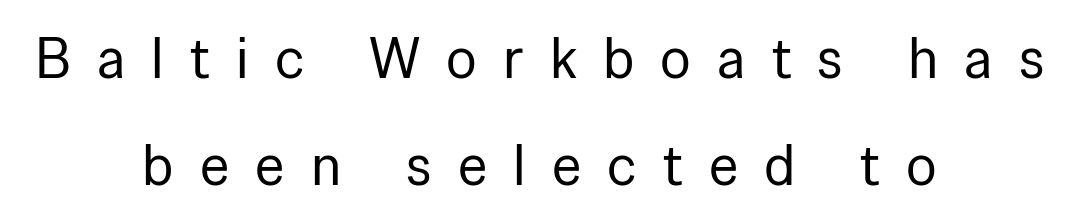
{"serif": "no", "italic": "no", "bold": "no", "weight": "regular", "width": "normal", "stroke_contrast": "low", "x_height": "medium", "monospaced": "no", "underline": "no", "align": "center", "line_spacing_ratio": 1.87, "letter_spacing": "wide", "letter_spacing_em": 0.46, "glyph_px": 57}
